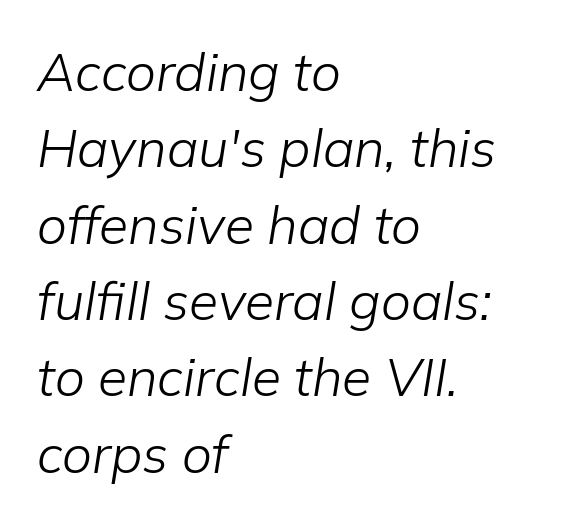
{"italic": "yes", "lean": "right", "slant_degrees": 9, "bold": "no", "weight": "light", "width": "normal", "stroke_contrast": "low", "x_height": "medium", "monospaced": "no", "underline": "no", "align": "left", "line_spacing": "normal", "line_spacing_ratio": 1.44, "letter_spacing": "normal", "letter_spacing_em": 0.0, "glyph_px": 53}
